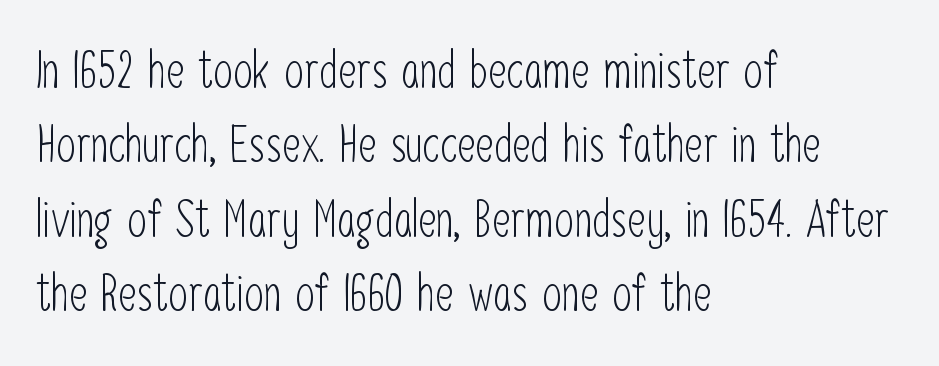
{"serif": "no", "italic": "no", "bold": "no", "weight": "light", "width": "condensed", "stroke_contrast": "low", "x_height": "medium", "monospaced": "no", "underline": "no", "align": "left", "line_spacing": "normal", "line_spacing_ratio": 1.49, "letter_spacing": "normal", "letter_spacing_em": 0.0, "glyph_px": 50}
